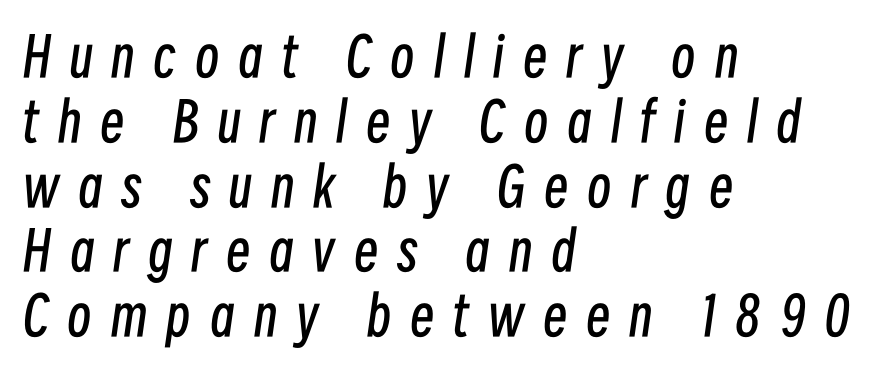
Q: Is the text bold? A: No.
Q: Is the text italic (slanted)? A: Yes, it leans right by about 8 degrees.
Q: Is the text underlined? A: No.
Q: How is the paragraph aligned? A: Left-aligned.
Q: Is the spacing between letters normal or unusually wide? A: Unusually wide.
Q: Width (condensed, normal, or wide)? A: Condensed.
Q: Stroke contrast? A: Low.
Q: x-height? A: Medium.
Q: Monospaced? A: No.
